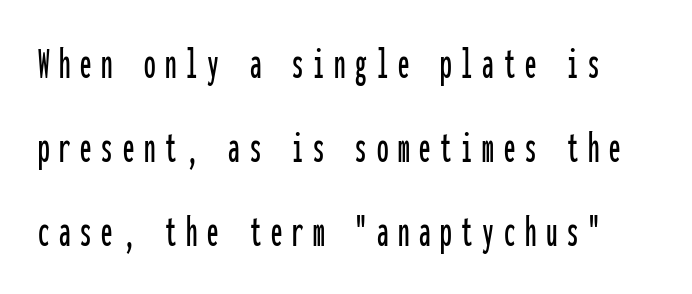
{"serif": "no", "italic": "no", "width": "condensed", "stroke_contrast": "low", "x_height": "medium", "monospaced": "yes", "underline": "no", "line_spacing_ratio": 1.83, "letter_spacing": "wide", "letter_spacing_em": 0.21, "glyph_px": 46}
